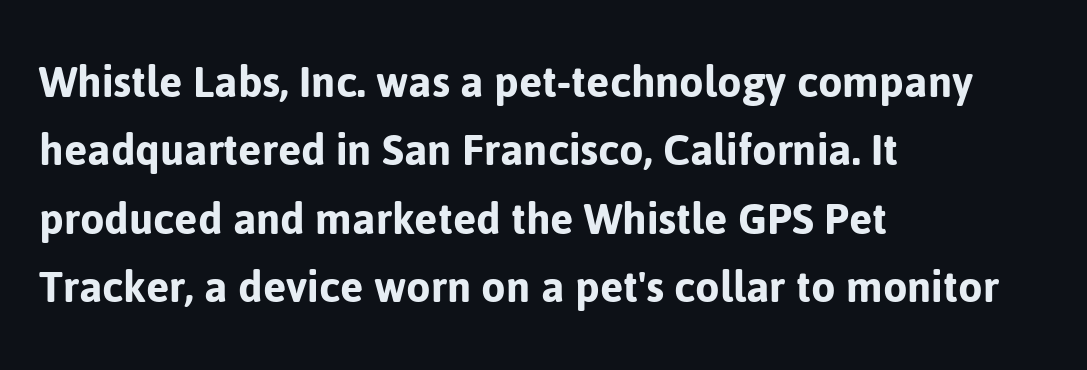
What kind of face is this? One without serifs — a sans. Each letter keeps its own natural width here, so spacing adapts to shape. Tall strokes in this sample are plumb rather than angled. The rendering anchors every line to the left-hand side. Here the glyphs are tracked normally, forming tight word shapes. The baseline area is clear.
